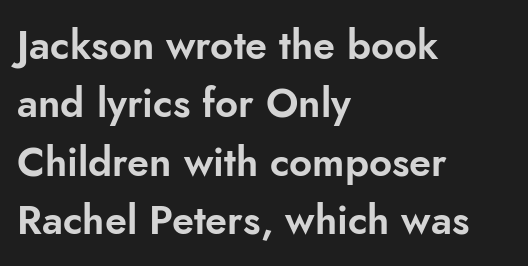
{"serif": "no", "italic": "no", "width": "normal", "stroke_contrast": "low", "x_height": "small", "monospaced": "no", "underline": "no", "align": "left", "line_spacing": "normal", "line_spacing_ratio": 1.46, "letter_spacing": "normal", "letter_spacing_em": 0.0, "glyph_px": 40}
